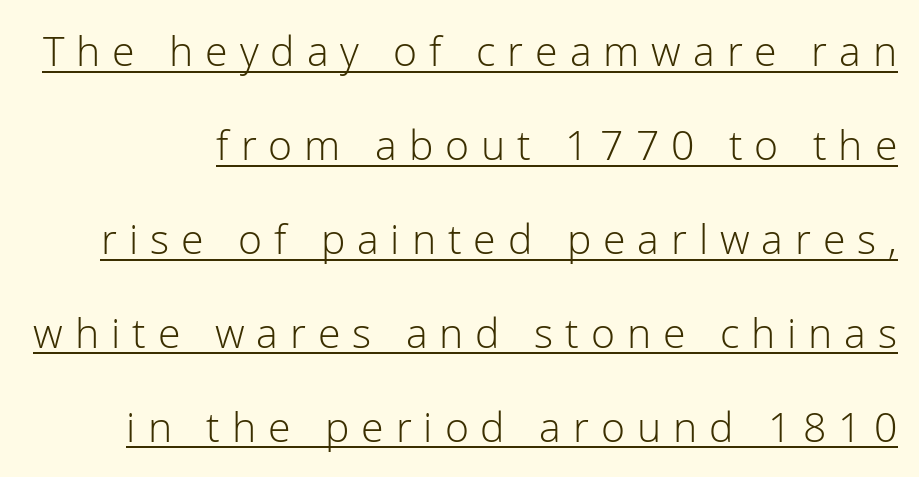
The horizontal fit of the characters is loose and conspicuously gappy. The lines are spread far apart with generous leading. Stroke thickness stays within the range of a standard reading face or lighter. A baseline rule has been typeset under these characters. The font's upright variant was chosen for this text.
